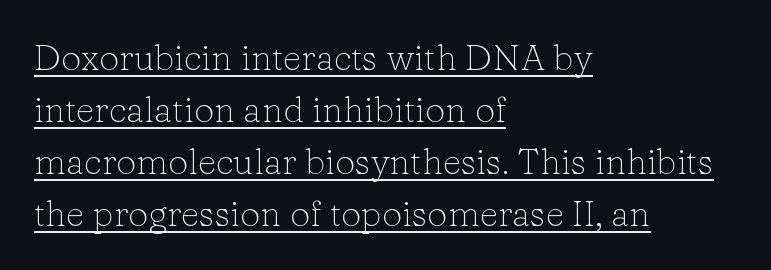
{"serif": "yes", "italic": "no", "bold": "no", "weight": "light", "width": "normal", "stroke_contrast": "low", "x_height": "medium", "monospaced": "no", "underline": "yes", "align": "left", "line_spacing": "normal", "line_spacing_ratio": 1.44, "letter_spacing": "normal", "letter_spacing_em": 0.0, "glyph_px": 36}
